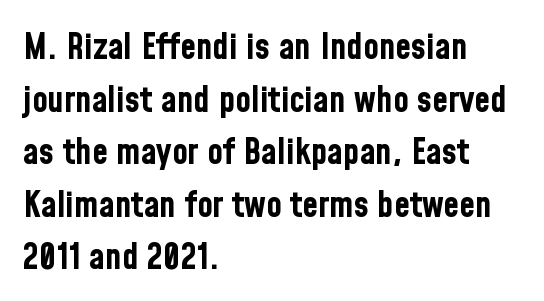
Q: Is the text bold? A: Yes.
Q: Is the text italic (slanted)? A: No, it is upright.
Q: Is the typeface a serif or a sans-serif typeface? A: Sans-serif.
Q: Is the text underlined? A: No.
Q: How is the paragraph aligned? A: Left-aligned.
Q: Is the spacing between letters normal or unusually wide? A: Normal.
Q: Is the spacing between lines tight, normal or loose? A: Normal.
Q: Width (condensed, normal, or wide)? A: Condensed.
Q: Stroke contrast? A: Low.
Q: x-height? A: Medium.
Q: Monospaced? A: No.
